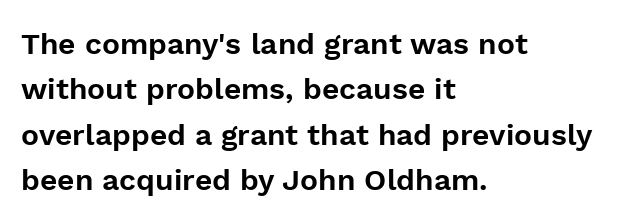
Rows of type keep a routine distance in the vertical direction. The letters stand straight up with perfectly vertical stems. The passage is arranged the way most books set body copy — flush left. A typesetter would call this proportional, since set widths differ per character. A typesetter would call this zero additional tracking.
